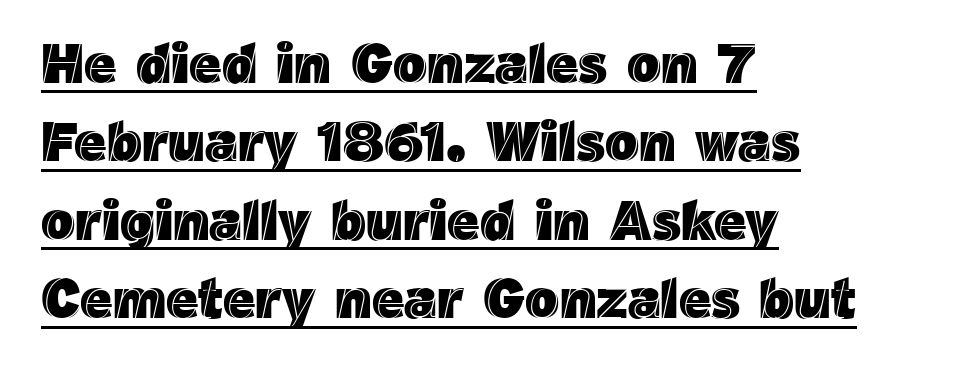
The image shows 56 px text type, upright; set left-aligned, normal line spacing (1.4x), normal letter spacing, underlined; a medium x-height.
